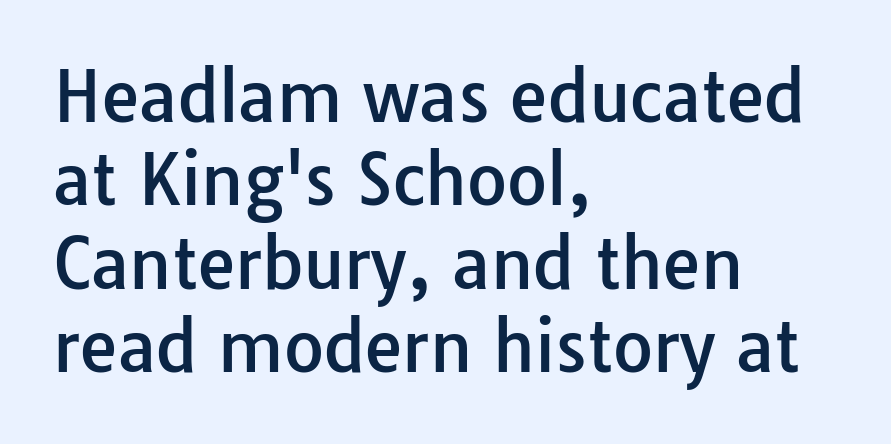
Q: Is the text italic (slanted)? A: No, it is upright.
Q: Is the typeface a serif or a sans-serif typeface? A: Sans-serif.
Q: Is the text underlined? A: No.
Q: How is the paragraph aligned? A: Left-aligned.
Q: Is the spacing between letters normal or unusually wide? A: Normal.
Q: Width (condensed, normal, or wide)? A: Normal.
Q: Stroke contrast? A: Low.
Q: x-height? A: Medium.
Q: Monospaced? A: No.
